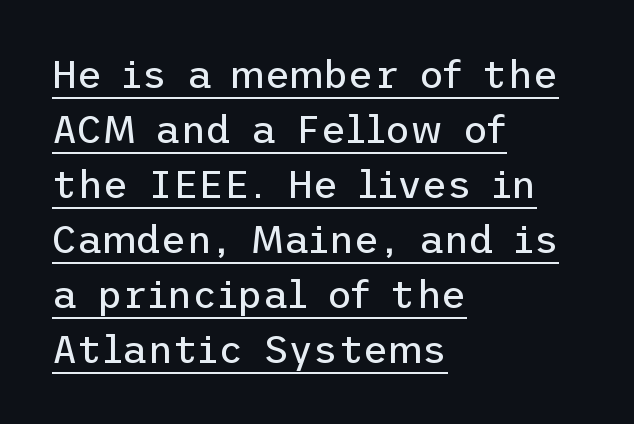
Q: Is the text bold? A: No.
Q: Is the text italic (slanted)? A: No, it is upright.
Q: Is the typeface a serif or a sans-serif typeface? A: Sans-serif.
Q: Is the text underlined? A: Yes.
Q: How is the paragraph aligned? A: Left-aligned.
Q: Is the spacing between letters normal or unusually wide? A: Normal.
Q: Is the spacing between lines tight, normal or loose? A: Normal.
Q: Width (condensed, normal, or wide)? A: Normal.
Q: Stroke contrast? A: Low.
Q: x-height? A: Medium.
